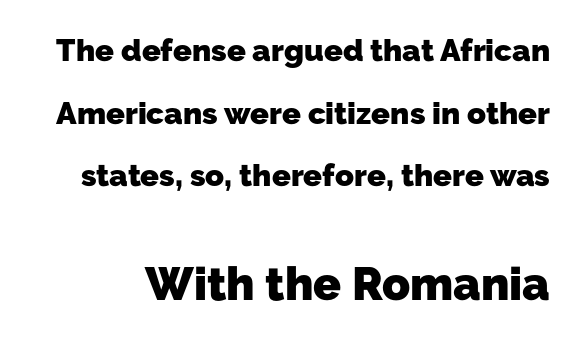
Q: Is the text bold? A: Yes.
Q: Is the typeface a serif or a sans-serif typeface? A: Sans-serif.
Q: Is the text underlined? A: No.
Q: Is the spacing between letters normal or unusually wide? A: Normal.
Q: Is the spacing between lines tight, normal or loose? A: Loose.
Q: Which block of text is set in a larger size, the first (top) or the second (bottom)? A: The second (bottom) one.
Q: Width (condensed, normal, or wide)? A: Normal.
Q: Stroke contrast? A: Low.
Q: x-height? A: Medium.
Q: Monospaced? A: No.
